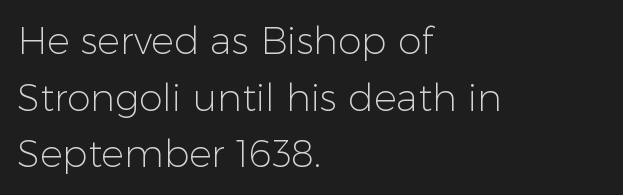
{"serif": "no", "italic": "no", "bold": "no", "weight": "light", "width": "normal", "stroke_contrast": "low", "x_height": "medium", "monospaced": "no", "underline": "no", "align": "left", "line_spacing": "normal", "line_spacing_ratio": 1.49, "letter_spacing": "normal", "letter_spacing_em": 0.0, "glyph_px": 38}
